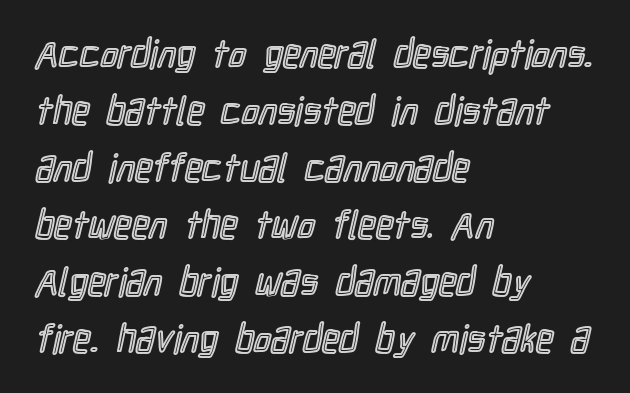
The image shows 39 px condensed type; set left-aligned, normal line spacing (1.46x), normal letter spacing, not underlined; a medium x-height.
